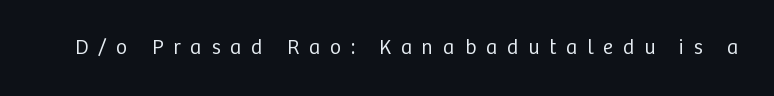
Q: Is the text bold? A: No.
Q: Is the text italic (slanted)? A: No, it is upright.
Q: Is the text underlined? A: No.
Q: Is the spacing between letters normal or unusually wide? A: Unusually wide.
